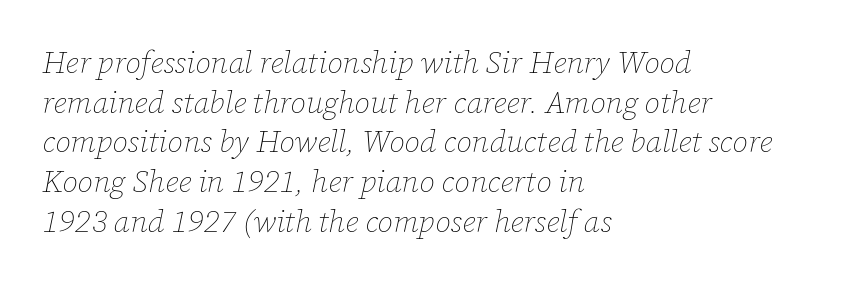
Q: Is the text bold? A: No.
Q: Is the text italic (slanted)? A: Yes, it leans right by about 12 degrees.
Q: Is the text underlined? A: No.
Q: How is the paragraph aligned? A: Left-aligned.
Q: Is the spacing between letters normal or unusually wide? A: Normal.
Q: Is the spacing between lines tight, normal or loose? A: Normal.
Q: Width (condensed, normal, or wide)? A: Normal.
Q: Stroke contrast? A: Low.
Q: x-height? A: Medium.
Q: Monospaced? A: No.
